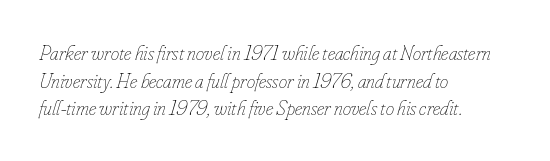
Q: Is the text bold? A: No.
Q: Is the text italic (slanted)? A: Yes, it leans right by about 16 degrees.
Q: Is the text underlined? A: No.
Q: How is the paragraph aligned? A: Left-aligned.
Q: Is the spacing between letters normal or unusually wide? A: Normal.
Q: Is the spacing between lines tight, normal or loose? A: Normal.
